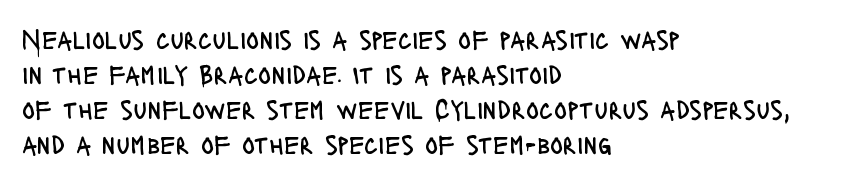
Q: Is the text bold? A: No.
Q: Is the text italic (slanted)? A: No, it is upright.
Q: Is the text underlined? A: No.
Q: How is the paragraph aligned? A: Left-aligned.
Q: Is the spacing between letters normal or unusually wide? A: Normal.
Q: Is the spacing between lines tight, normal or loose? A: Normal.
